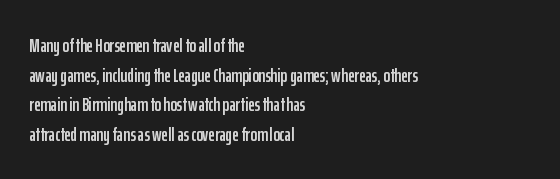
{"italic": "no", "underline": "no", "align": "left", "line_spacing": "normal", "line_spacing_ratio": 1.48, "letter_spacing": "normal", "letter_spacing_em": 0.0, "glyph_px": 20}
